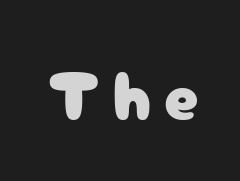
{"serif": "no", "italic": "no", "width": "normal", "stroke_contrast": "low", "x_height": "medium", "monospaced": "no", "underline": "no", "letter_spacing": "wide", "letter_spacing_em": 0.2, "glyph_px": 68}
